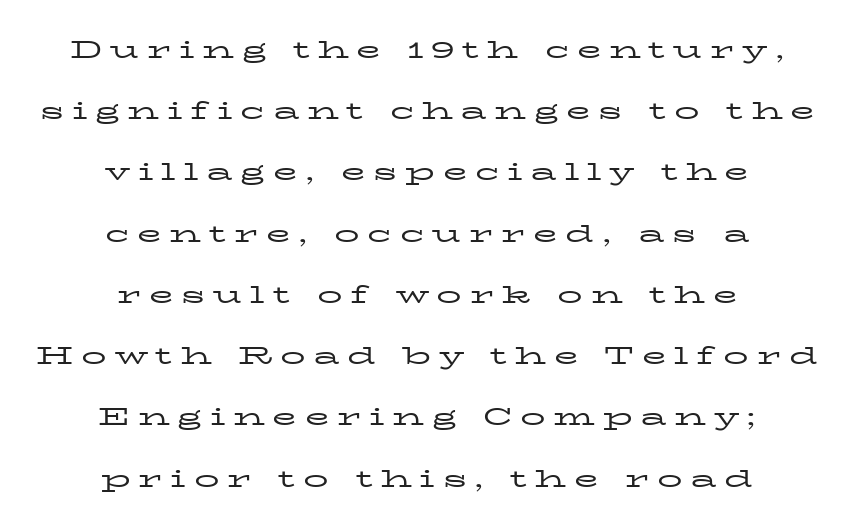
Q: Is the text bold? A: No.
Q: Is the text italic (slanted)? A: No, it is upright.
Q: Is the text underlined? A: No.
Q: How is the paragraph aligned? A: Centered.
Q: Is the spacing between letters normal or unusually wide? A: Unusually wide.
Q: Is the spacing between lines tight, normal or loose? A: Loose.
